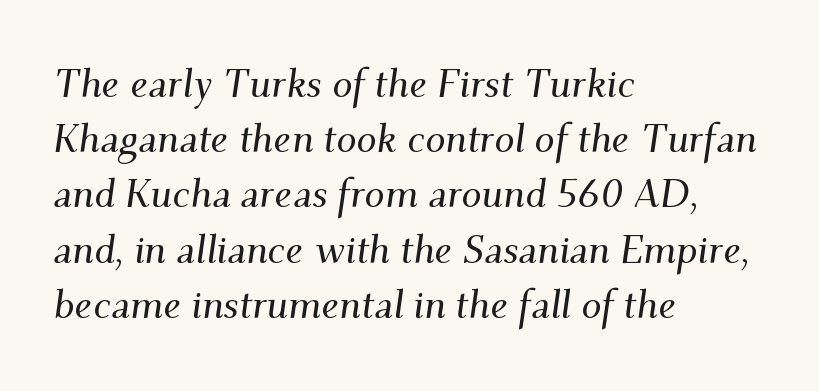
Q: Is the text italic (slanted)? A: Yes, it leans right by about 9 degrees.
Q: Is the typeface a serif or a sans-serif typeface? A: Serif.
Q: Is the text underlined? A: No.
Q: How is the paragraph aligned? A: Left-aligned.
Q: Is the spacing between letters normal or unusually wide? A: Normal.
Q: Is the spacing between lines tight, normal or loose? A: Normal.
Q: Width (condensed, normal, or wide)? A: Normal.
Q: Stroke contrast? A: Medium.
Q: x-height? A: Small.
Q: Monospaced? A: No.
